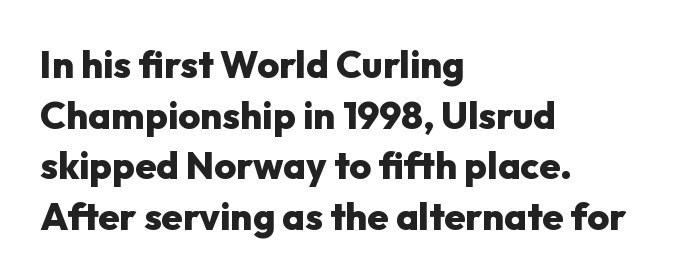
Q: Is the text bold? A: Yes.
Q: Is the text italic (slanted)? A: No, it is upright.
Q: Is the typeface a serif or a sans-serif typeface? A: Sans-serif.
Q: Is the text underlined? A: No.
Q: How is the paragraph aligned? A: Left-aligned.
Q: Is the spacing between letters normal or unusually wide? A: Normal.
Q: Is the spacing between lines tight, normal or loose? A: Normal.
Q: Width (condensed, normal, or wide)? A: Normal.
Q: Stroke contrast? A: Low.
Q: x-height? A: Medium.
Q: Monospaced? A: No.
